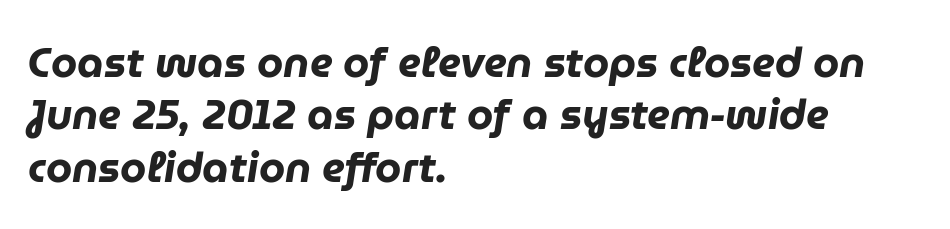
Q: Is the text bold? A: Yes.
Q: Is the text italic (slanted)? A: Yes, it leans right by about 9 degrees.
Q: Is the text underlined? A: No.
Q: How is the paragraph aligned? A: Left-aligned.
Q: Is the spacing between letters normal or unusually wide? A: Normal.
Q: Is the spacing between lines tight, normal or loose? A: Normal.
Q: Width (condensed, normal, or wide)? A: Normal.
Q: Stroke contrast? A: Low.
Q: x-height? A: Medium.
Q: Monospaced? A: No.
